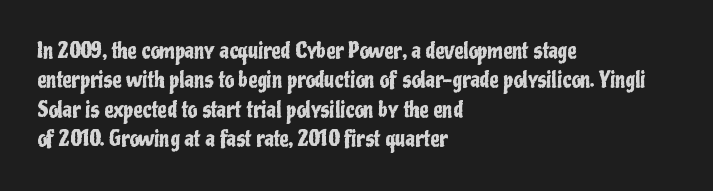
{"italic": "no", "underline": "no", "align": "left", "line_spacing": "normal", "line_spacing_ratio": 1.4, "letter_spacing": "normal", "letter_spacing_em": 0.0, "glyph_px": 21}
